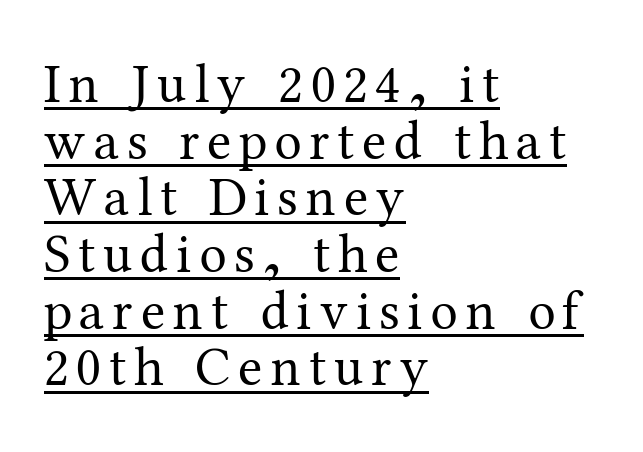
{"serif": "yes", "italic": "no", "bold": "no", "weight": "regular", "width": "normal", "stroke_contrast": "medium", "x_height": "medium", "monospaced": "no", "underline": "yes", "align": "left", "line_spacing": "tight", "line_spacing_ratio": 1.03, "glyph_px": 55}
